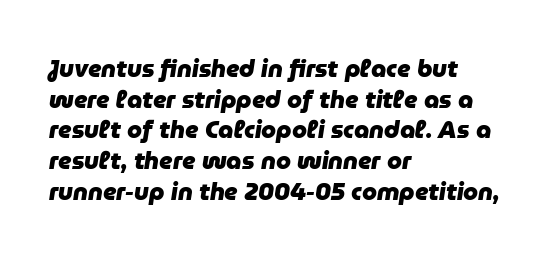
The foot of each line stays bare and open. A dark, heavy texture on the line: the type is bold. The tracking reads as untouched default to a designer's eye. Italic? Definitely — the glyphs are oblique.
